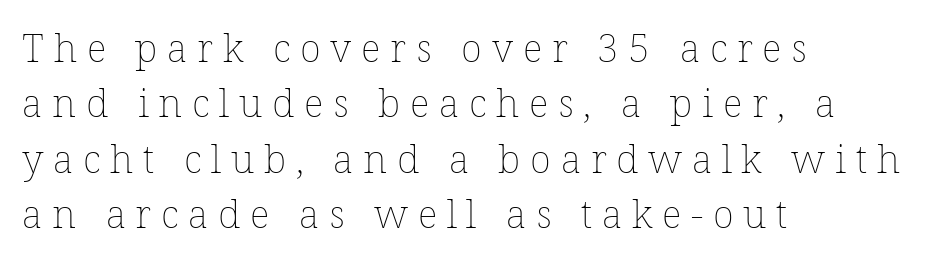
{"italic": "no", "bold": "no", "weight": "thin", "width": "normal", "stroke_contrast": "low", "x_height": "medium", "monospaced": "no", "underline": "no", "align": "left", "line_spacing": "normal", "line_spacing_ratio": 1.42, "letter_spacing": "wide", "letter_spacing_em": 0.25, "glyph_px": 39}
